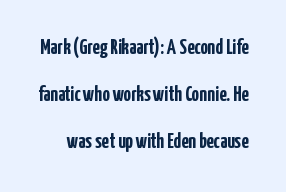
The font's upright variant was chosen for this text. Whoever set this chose breathing room over compactness in the vertical rhythm. Students, note that the glyphs here touch the page at normal intervals. Underlining? Definitely not there. Pretty heavy lettering here — definitely bold.
